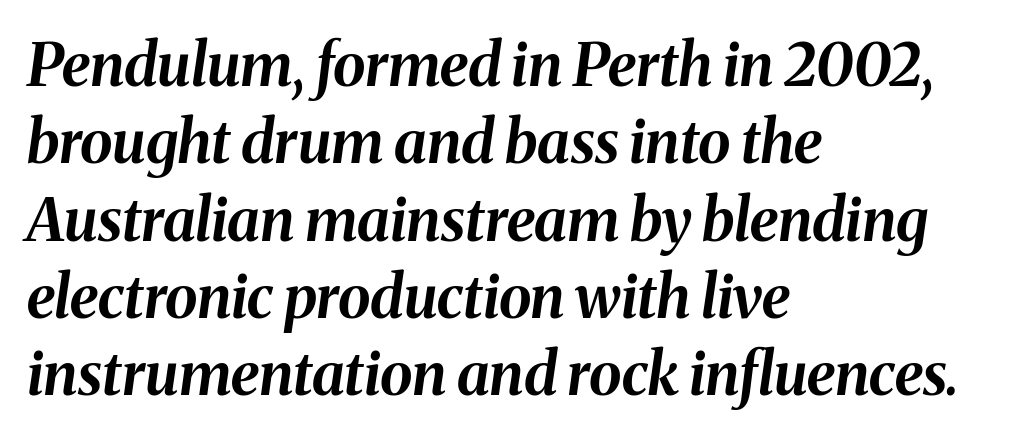
Varying glyph widths throughout — classic text-font behaviour. There's an unmistakable incline to the writing here. Chunky letters — that's bold for sure. Rule under the text: the space is simply empty.
